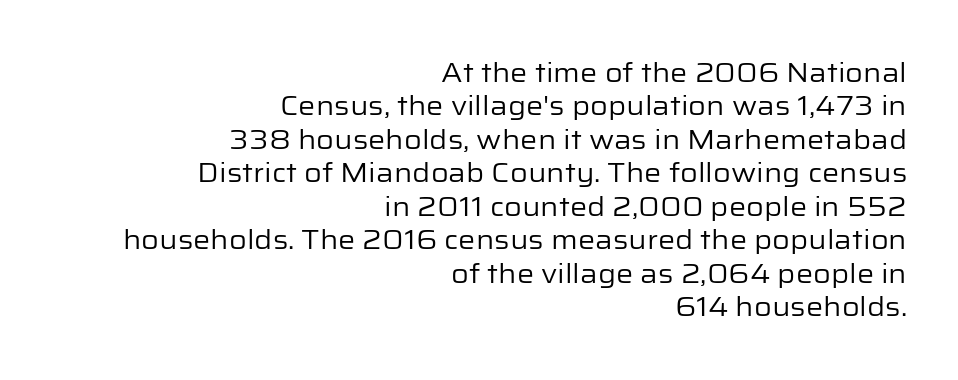
{"italic": "no", "bold": "no", "underline": "no", "align": "right", "line_spacing_ratio": 1.24, "letter_spacing": "normal", "letter_spacing_em": 0.0, "glyph_px": 27}
